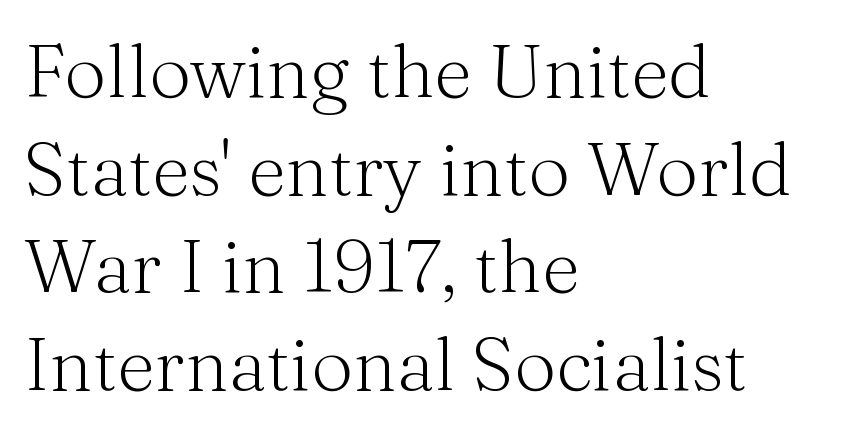
The image shows 74 px light serif type, upright; set left-aligned, normal line spacing (1.32x), normal letter spacing, not underlined; medium stroke contrast and a medium x-height.
